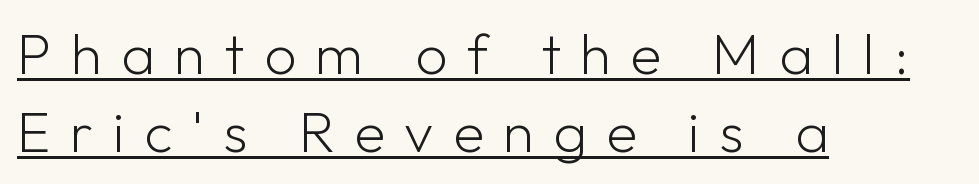
Q: Is the text bold? A: No.
Q: Is the text italic (slanted)? A: No, it is upright.
Q: Is the typeface a serif or a sans-serif typeface? A: Sans-serif.
Q: Is the text underlined? A: Yes.
Q: How is the paragraph aligned? A: Left-aligned.
Q: Is the spacing between letters normal or unusually wide? A: Unusually wide.
Q: Is the spacing between lines tight, normal or loose? A: Normal.
Q: Width (condensed, normal, or wide)? A: Normal.
Q: Stroke contrast? A: Low.
Q: x-height? A: Medium.
Q: Monospaced? A: No.
